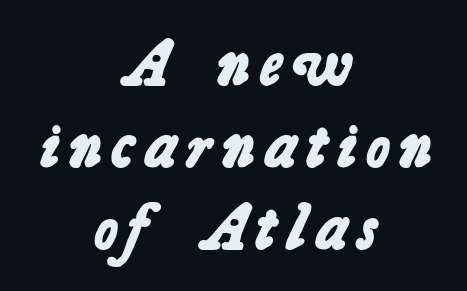
The image shows 65 px bold sans-serif type; set centered, normal line spacing (1.26x), not underlined; low stroke contrast and a medium x-height.
